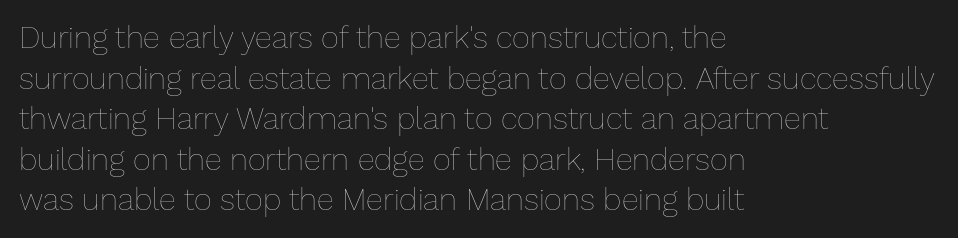
{"italic": "no", "bold": "no", "weight": "thin", "width": "normal", "stroke_contrast": "low", "x_height": "medium", "monospaced": "no", "underline": "no", "align": "left", "line_spacing": "normal", "line_spacing_ratio": 1.31, "letter_spacing": "normal", "letter_spacing_em": 0.0, "glyph_px": 31}
